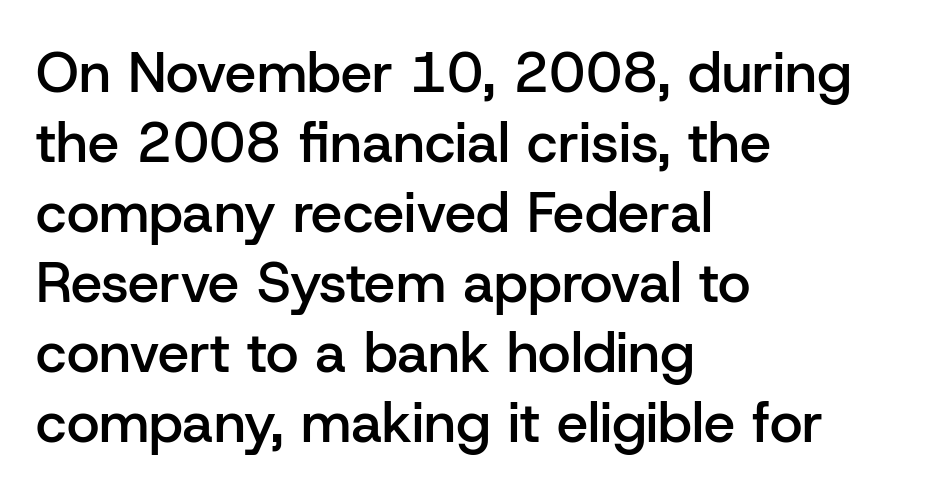
The image shows 56 px semibold sans-serif type, upright; set left-aligned, normal line spacing (1.25x), normal letter spacing, not underlined; low stroke contrast and a medium x-height.
